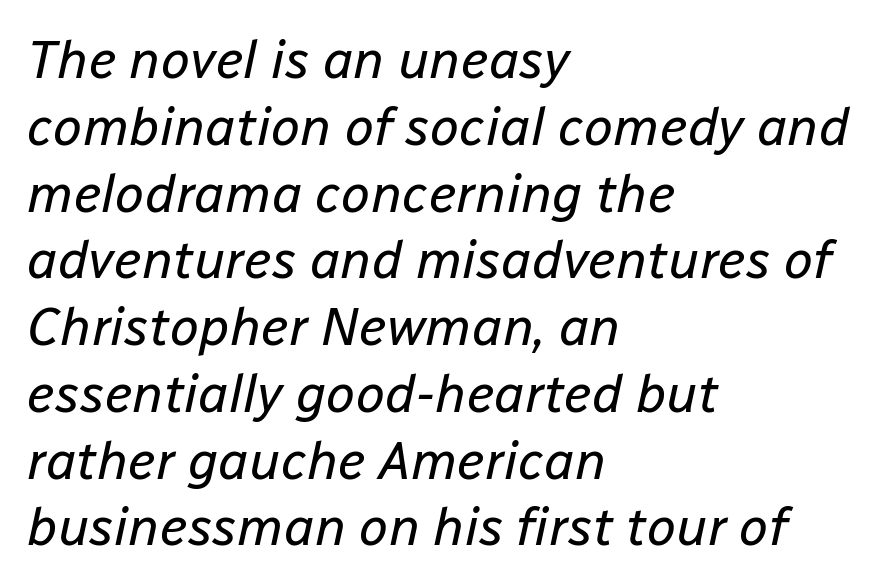
Letters rest on an invisible, unmarked baseline. The rendering uses natural spacing where letterforms have individual widths. Observe the lean: these are italic letterforms. Stems here are at most as thick as an everyday book face. How would I describe the line gaps? Plain and ordinary.
